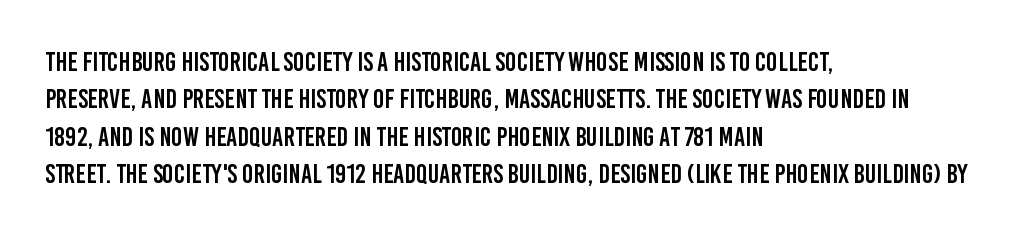
The image shows 27 px text type, upright; set left-aligned, normal line spacing (1.38x), normal letter spacing, not underlined.
